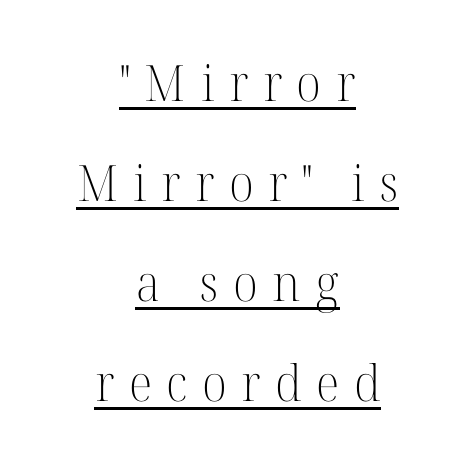
{"serif": "yes", "italic": "no", "bold": "no", "weight": "light", "width": "normal", "stroke_contrast": "high", "x_height": "medium", "monospaced": "no", "underline": "yes", "align": "center", "line_spacing": "loose", "line_spacing_ratio": 2.0, "letter_spacing": "wide", "letter_spacing_em": 0.29, "glyph_px": 50}
